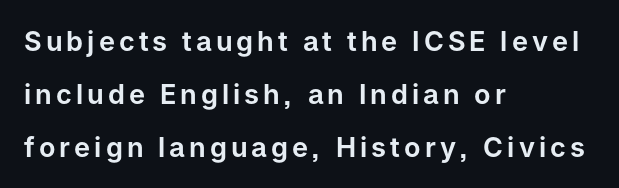
The foot of each line stays bare and open. Every character sits straight up, as roman type does. Notice the wide empty band between every row — that's loose leading. Does the copy run flush right? No — it runs flush left.
